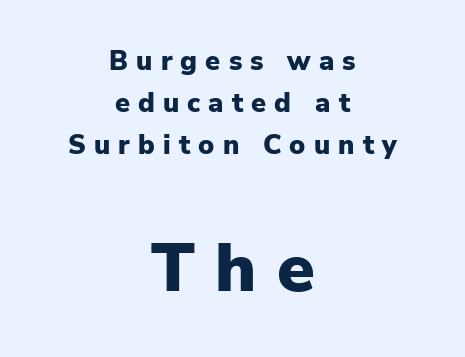
The image shows 68 px heavy sans-serif type, upright; set centered, normal line spacing (1.55x), unusually wide letter spacing (+0.3 em), not underlined; the second (bottom) block is 2.52x larger; low stroke contrast and a medium x-height.
